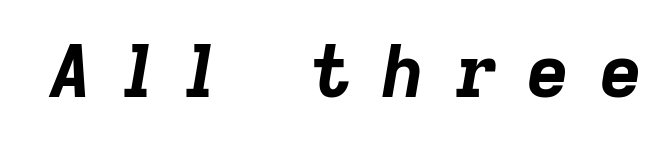
The image shows 73 px bold type, italic (leaning right); set unusually wide letter spacing (+0.42 em), not underlined; low stroke contrast and a medium x-height.
